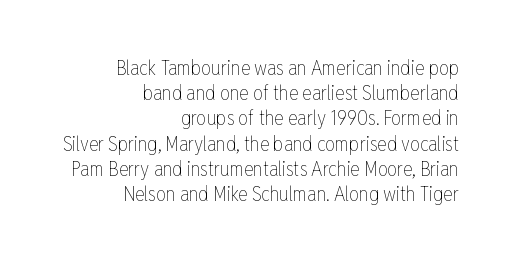
{"italic": "no", "bold": "no", "underline": "no", "align": "right", "line_spacing": "normal", "line_spacing_ratio": 1.26, "letter_spacing": "normal", "letter_spacing_em": 0.0, "glyph_px": 20}
